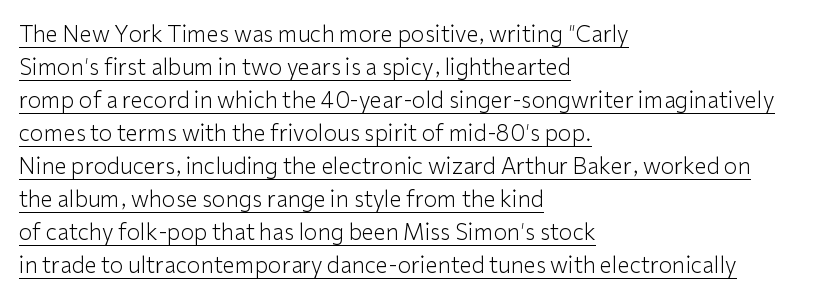
Q: Is the text bold? A: No.
Q: Is the text italic (slanted)? A: No, it is upright.
Q: Is the text underlined? A: Yes.
Q: How is the paragraph aligned? A: Left-aligned.
Q: Is the spacing between letters normal or unusually wide? A: Normal.
Q: Is the spacing between lines tight, normal or loose? A: Normal.
